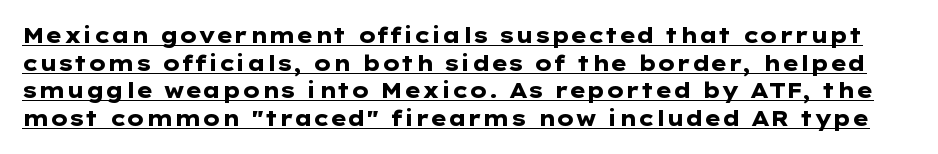
Q: Is the text bold? A: Yes.
Q: Is the text italic (slanted)? A: No, it is upright.
Q: Is the text underlined? A: Yes.
Q: Is the spacing between letters normal or unusually wide? A: Normal.
Q: Is the spacing between lines tight, normal or loose? A: Normal.
